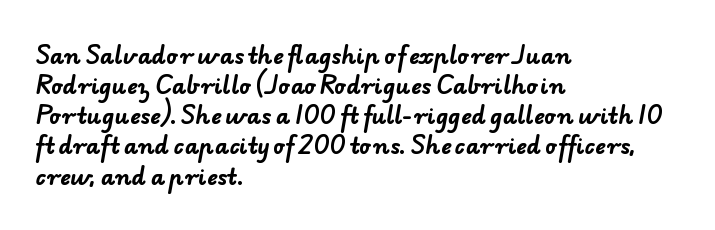
This rendering uses left alignment, leaving the right contour irregular. These words are printed bold, with thick strokes throughout. Honestly, there is no underline to notice here at all. Spacing between characters is what you'd get straight out of the box. Normally led — the rows are evenly, conventionally spaced.
